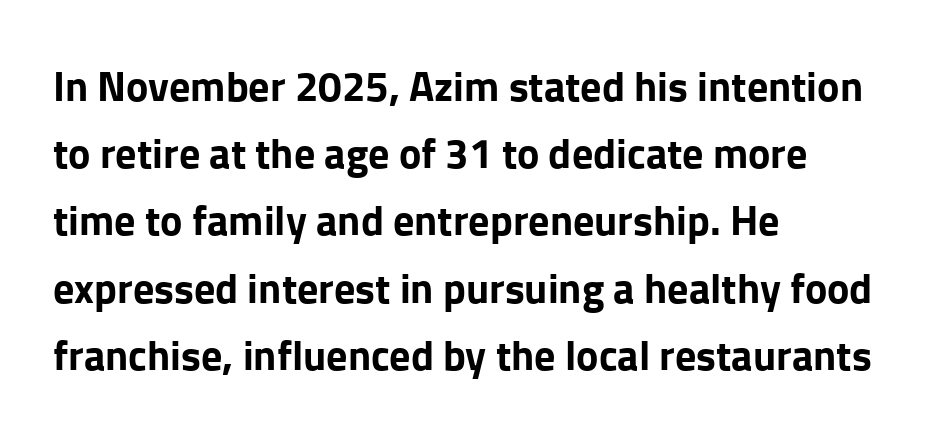
{"serif": "no", "italic": "no", "bold": "yes", "weight": "bold", "width": "normal", "stroke_contrast": "low", "x_height": "medium", "monospaced": "no", "underline": "no", "align": "left", "line_spacing": "normal", "line_spacing_ratio": 1.6, "letter_spacing": "normal", "letter_spacing_em": 0.0, "glyph_px": 42}
